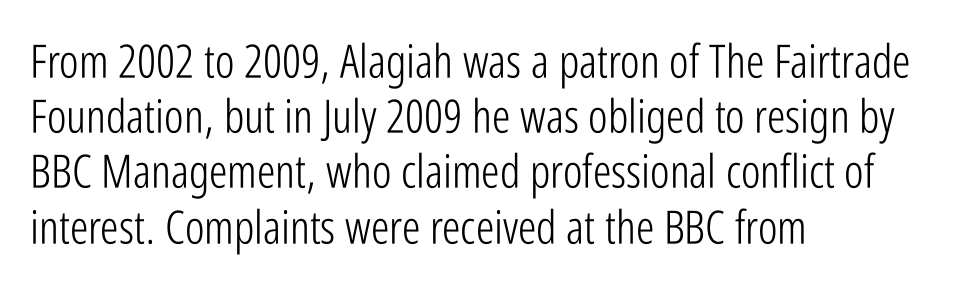
Caption: face not bold, strokes unweighted. Honestly, the letter spacing is just normal — you wouldn't notice it. Where is the straight margin? On the left. The letters advance in unequal steps, a hallmark of proportional type. Lines of text with bare space underneath.
